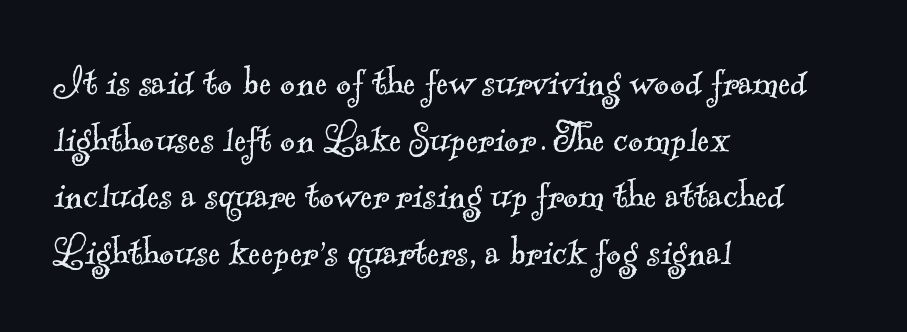
{"serif": "yes", "bold": "no", "weight": "light", "width": "normal", "x_height": "small", "monospaced": "no", "underline": "no", "align": "left", "line_spacing_ratio": 1.23, "letter_spacing": "normal", "letter_spacing_em": 0.0, "glyph_px": 46}
